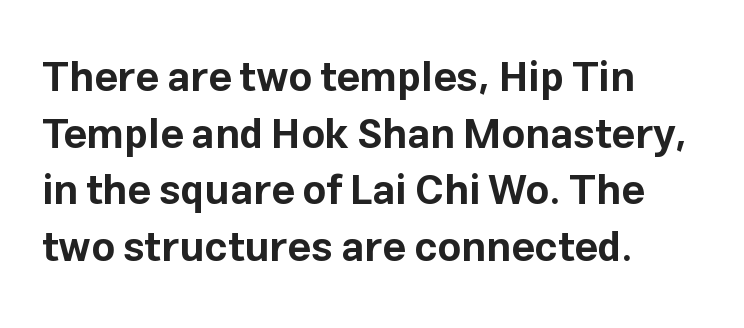
The image shows 41 px bold sans-serif type, upright; set left-aligned, normal line spacing (1.38x), normal letter spacing, not underlined; low stroke contrast and a medium x-height.
